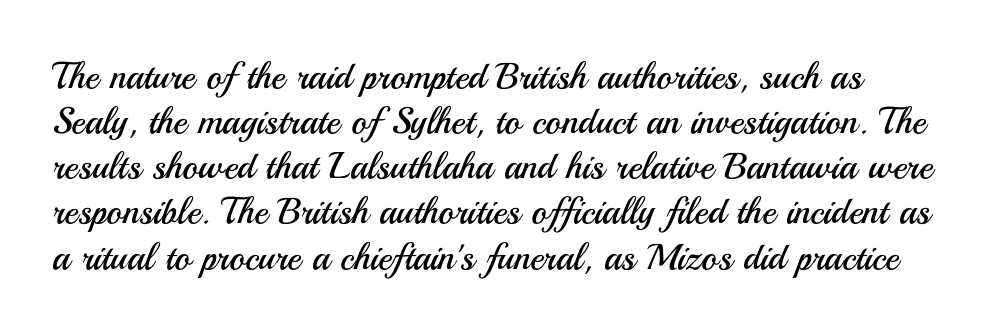
{"serif": "no", "bold": "no", "weight": "regular", "width": "normal", "stroke_contrast": "medium", "x_height": "small", "monospaced": "no", "underline": "no", "align": "left", "line_spacing_ratio": 1.22, "letter_spacing": "normal", "letter_spacing_em": 0.0, "glyph_px": 37}
